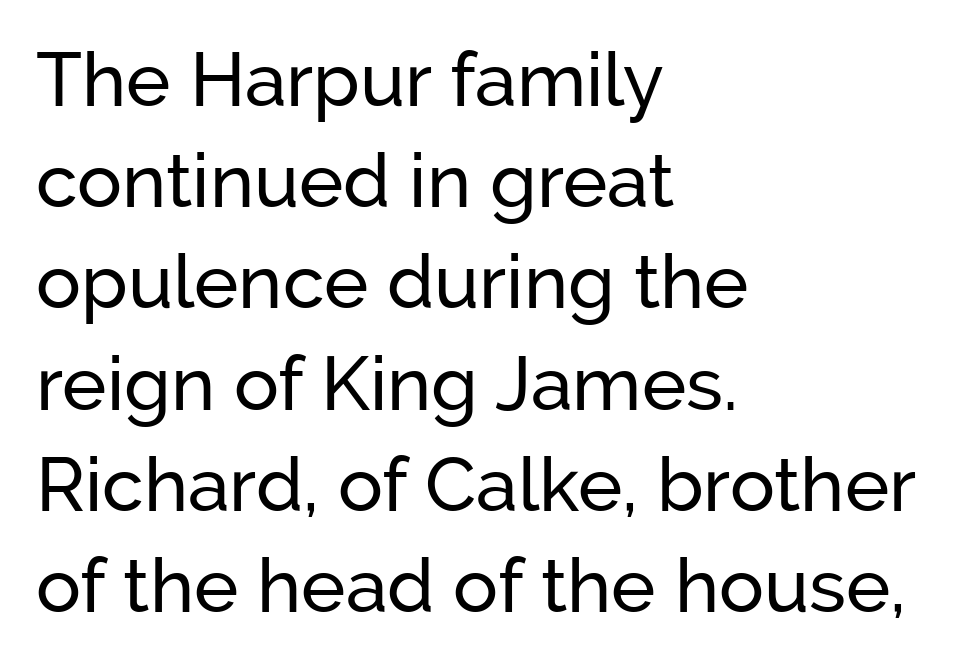
Q: Is the text italic (slanted)? A: No, it is upright.
Q: Is the typeface a serif or a sans-serif typeface? A: Sans-serif.
Q: Is the text underlined? A: No.
Q: How is the paragraph aligned? A: Left-aligned.
Q: Is the spacing between letters normal or unusually wide? A: Normal.
Q: Is the spacing between lines tight, normal or loose? A: Normal.
Q: Width (condensed, normal, or wide)? A: Normal.
Q: Stroke contrast? A: Low.
Q: x-height? A: Medium.
Q: Monospaced? A: No.
